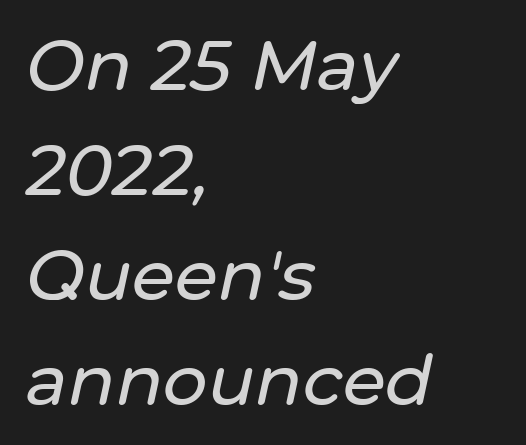
These lines stack with their left ends in a neat column. Glance below the letters and you will spot only blank space. These lines keep a tight, regular rhythm from letter to letter. There's an unmistakable incline to the writing here. In terms of leading, this rendering sits right in the middle. The letters advance in unequal steps, a hallmark of proportional type.
